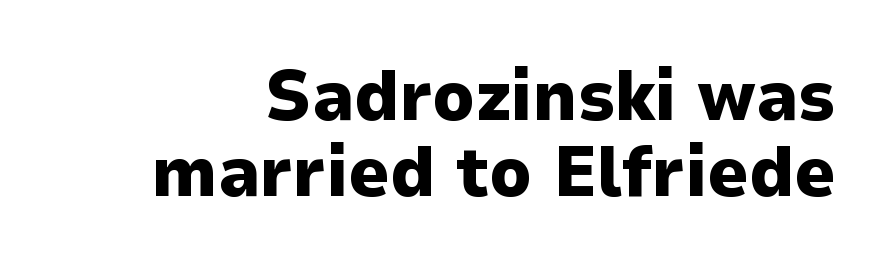
{"serif": "no", "italic": "no", "bold": "yes", "weight": "heavy", "width": "normal", "stroke_contrast": "low", "x_height": "medium", "monospaced": "no", "underline": "no", "line_spacing": "tight", "line_spacing_ratio": 1.07, "letter_spacing": "normal", "letter_spacing_em": 0.0, "glyph_px": 71}
